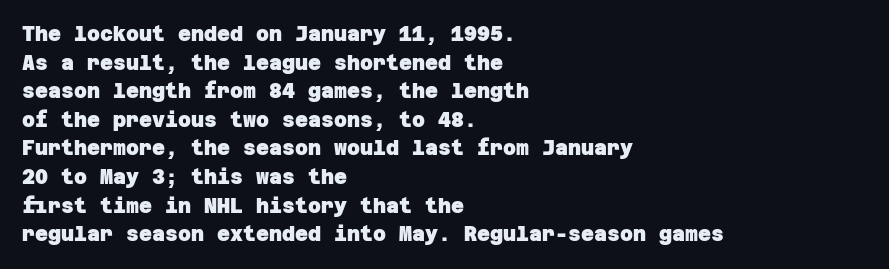
The image shows 20 px bold type; set left-aligned, normal line spacing (1.43x), normal letter spacing, not underlined.
